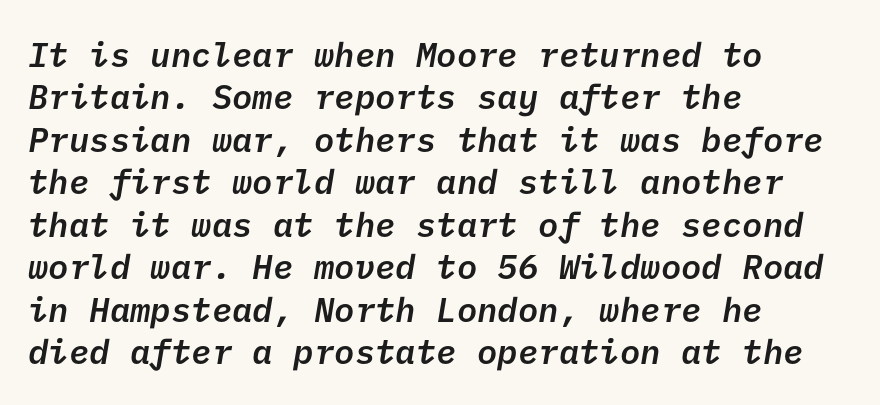
Q: Is the text bold? A: Semi-bold.
Q: Is the typeface a serif or a sans-serif typeface? A: Sans-serif.
Q: Is the text underlined? A: No.
Q: How is the paragraph aligned? A: Left-aligned.
Q: Is the spacing between letters normal or unusually wide? A: Normal.
Q: Is the spacing between lines tight, normal or loose? A: Normal.
Q: Width (condensed, normal, or wide)? A: Normal.
Q: Stroke contrast? A: Low.
Q: x-height? A: Medium.
